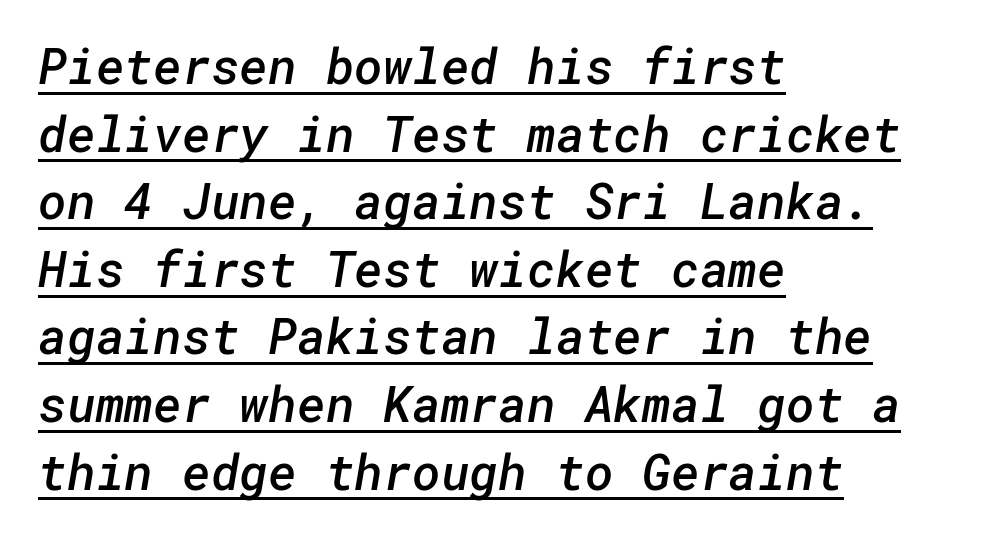
{"serif": "no", "bold": "semi", "weight": "semibold", "width": "normal", "stroke_contrast": "low", "x_height": "medium", "underline": "yes", "align": "left", "line_spacing": "normal", "line_spacing_ratio": 1.38, "letter_spacing": "normal", "letter_spacing_em": 0.0, "glyph_px": 49}
